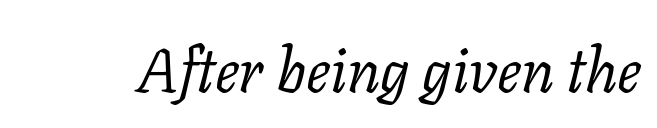
The image shows 61 px regular-weight serif type, italic (leaning right); set normal letter spacing, not underlined; low stroke contrast and a medium x-height.
